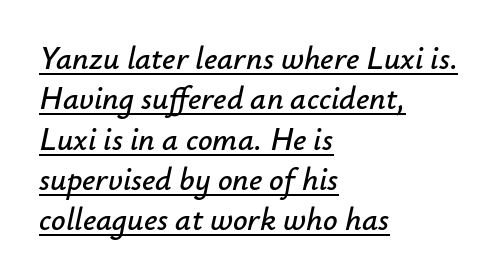
Q: Is the text italic (slanted)? A: Yes, it leans right by about 12 degrees.
Q: Is the text underlined? A: Yes.
Q: How is the paragraph aligned? A: Left-aligned.
Q: Is the spacing between letters normal or unusually wide? A: Normal.
Q: Is the spacing between lines tight, normal or loose? A: Normal.
Q: Width (condensed, normal, or wide)? A: Normal.
Q: Stroke contrast? A: Low.
Q: x-height? A: Small.
Q: Monospaced? A: No.
